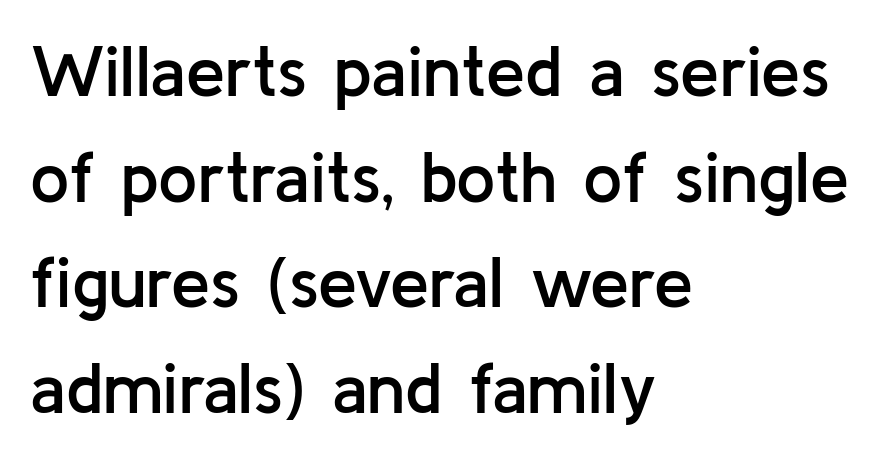
If you measured baseline to baseline, you'd find a middling distance. Do the characters align in a grid? No, the font is proportional. These words are printed semibold, heavier than regular yet not bold. Is the block centered? No — it sits flush against the left margin. Serifs: no, the terminals of the letterforms are clean.
